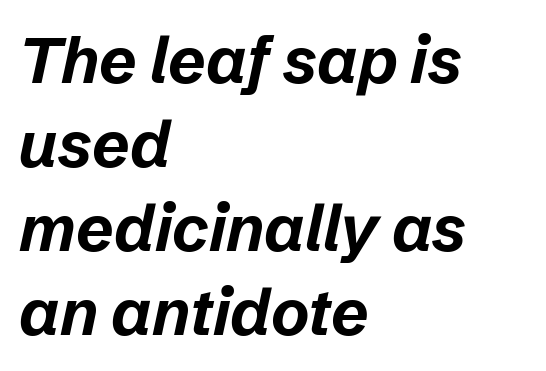
Q: Is the text bold? A: Yes.
Q: Is the text italic (slanted)? A: Yes, it leans right by about 12 degrees.
Q: Is the text underlined? A: No.
Q: How is the paragraph aligned? A: Left-aligned.
Q: Is the spacing between letters normal or unusually wide? A: Normal.
Q: Is the spacing between lines tight, normal or loose? A: Normal.
Q: Width (condensed, normal, or wide)? A: Normal.
Q: Stroke contrast? A: Low.
Q: x-height? A: Medium.
Q: Monospaced? A: No.
